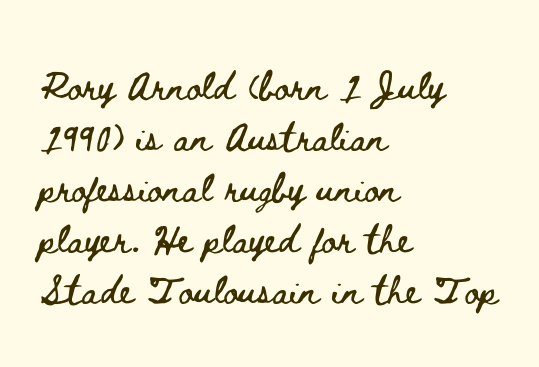
The image shows 36 px wide type; set left-aligned, normal line spacing (1.42x), normal letter spacing, not underlined; low stroke contrast and a small x-height.
